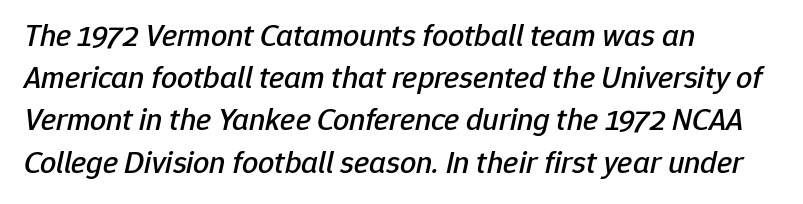
The text carries the slant typical of an italic or oblique font. Spacing verdict: proportional, widths tailored to each character. The rag falls on the right side of this text block. No word sits above an underline. Summary of vertical rhythm: regular, with standard interline spacing.
